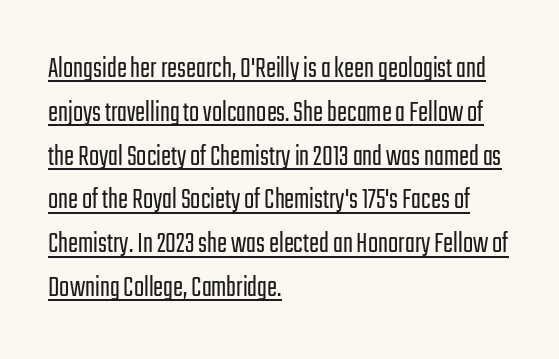
The image shows 30 px light, condensed sans-serif type, upright; set left-aligned, normal line spacing (1.46x), normal letter spacing, underlined; low stroke contrast and a medium x-height.
